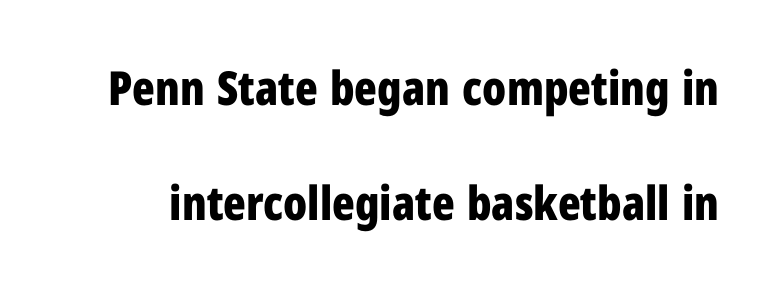
{"serif": "no", "italic": "no", "bold": "yes", "weight": "bold", "width": "condensed", "stroke_contrast": "low", "x_height": "medium", "monospaced": "no", "underline": "no", "line_spacing": "loose", "line_spacing_ratio": 2.45, "letter_spacing": "normal", "letter_spacing_em": 0.0, "glyph_px": 47}
